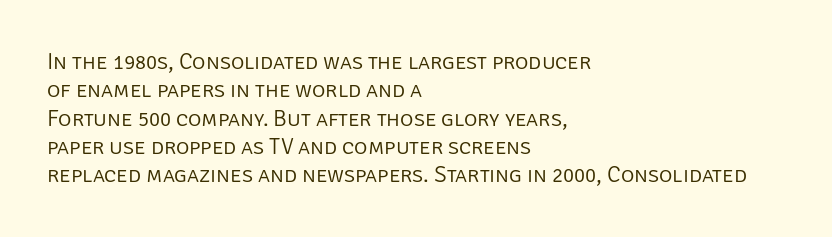
Q: Is the text bold? A: No.
Q: Is the text italic (slanted)? A: No, it is upright.
Q: Is the text underlined? A: No.
Q: How is the paragraph aligned? A: Left-aligned.
Q: Is the spacing between letters normal or unusually wide? A: Normal.
